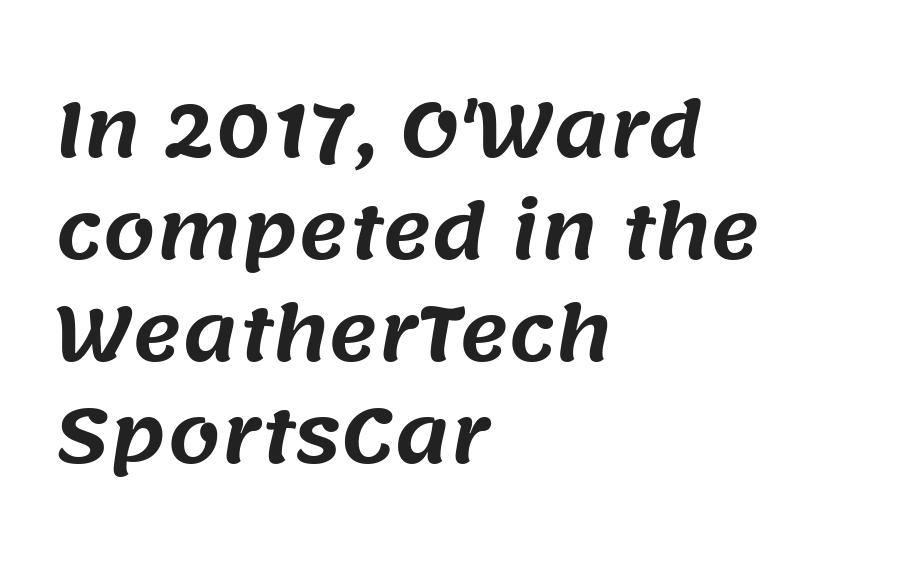
The image shows 75 px sans-serif type; set left-aligned, normal line spacing (1.36x), normal letter spacing, not underlined; medium stroke contrast and a large x-height.
